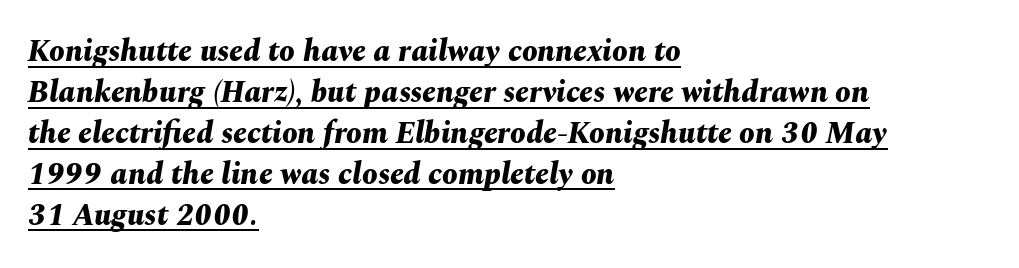
{"italic": "yes", "lean": "right", "slant_degrees": 10, "bold": "yes", "weight": "bold", "width": "normal", "stroke_contrast": "medium", "x_height": "medium", "monospaced": "no", "underline": "yes", "align": "left", "line_spacing": "normal", "line_spacing_ratio": 1.32, "letter_spacing": "normal", "letter_spacing_em": 0.0, "glyph_px": 31}
